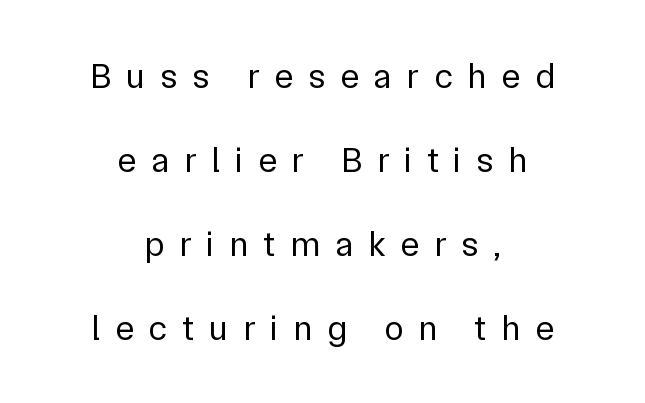
The image shows 36 px regular-weight sans-serif type, upright; set centered, loose line spacing (2.33x), unusually wide letter spacing (+0.41 em), not underlined; low stroke contrast and a medium x-height.
